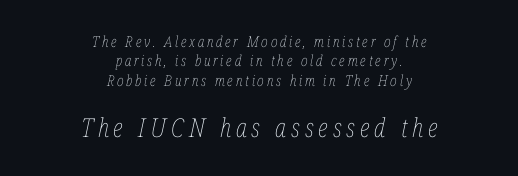
{"italic": "yes", "lean": "right", "slant_degrees": 12, "bold": "no", "underline": "no", "align": "center", "line_spacing": "normal", "line_spacing_ratio": 1.3, "larger_block": "second", "size_ratio": 1.73, "glyph_px": 26}
